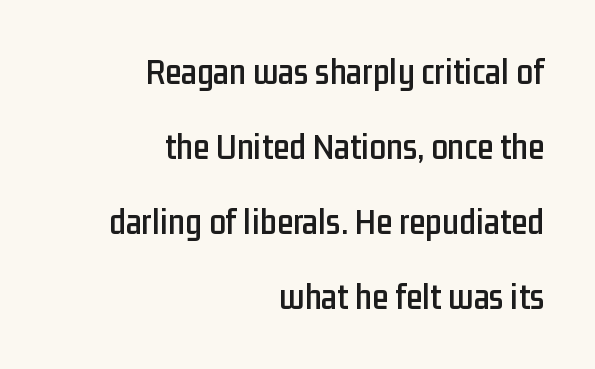
Q: Is the text italic (slanted)? A: No, it is upright.
Q: Is the typeface a serif or a sans-serif typeface? A: Sans-serif.
Q: Is the text underlined? A: No.
Q: How is the paragraph aligned? A: Right-aligned.
Q: Is the spacing between letters normal or unusually wide? A: Normal.
Q: Is the spacing between lines tight, normal or loose? A: Loose.
Q: Width (condensed, normal, or wide)? A: Condensed.
Q: Stroke contrast? A: Low.
Q: x-height? A: Medium.
Q: Monospaced? A: No.
